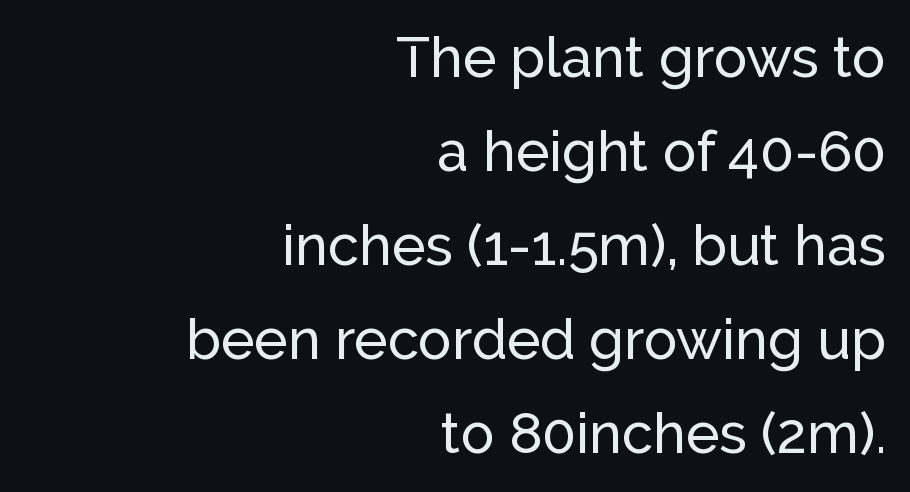
Q: Is the text italic (slanted)? A: No, it is upright.
Q: Is the typeface a serif or a sans-serif typeface? A: Sans-serif.
Q: Is the text underlined? A: No.
Q: How is the paragraph aligned? A: Right-aligned.
Q: Is the spacing between letters normal or unusually wide? A: Normal.
Q: Is the spacing between lines tight, normal or loose? A: Normal.
Q: Width (condensed, normal, or wide)? A: Normal.
Q: Stroke contrast? A: Low.
Q: x-height? A: Medium.
Q: Monospaced? A: No.
